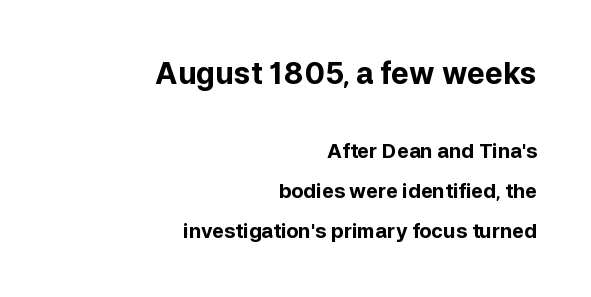
Q: Is the text bold? A: Yes.
Q: Is the text italic (slanted)? A: No, it is upright.
Q: Is the typeface a serif or a sans-serif typeface? A: Sans-serif.
Q: Is the text underlined? A: No.
Q: How is the paragraph aligned? A: Right-aligned.
Q: Is the spacing between letters normal or unusually wide? A: Normal.
Q: Is the spacing between lines tight, normal or loose? A: Loose.
Q: Which block of text is set in a larger size, the first (top) or the second (bottom)? A: The first (top) one.
Q: Width (condensed, normal, or wide)? A: Normal.
Q: Stroke contrast? A: Low.
Q: x-height? A: Medium.
Q: Monospaced? A: No.
